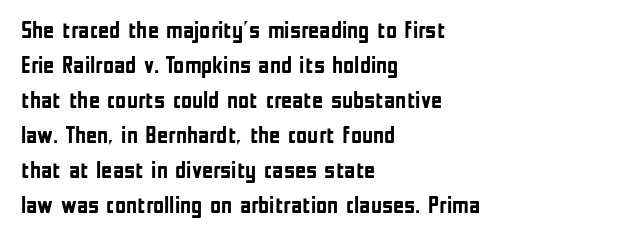
The image shows 24 px bold type, upright; set left-aligned, normal line spacing (1.46x), normal letter spacing, not underlined.
